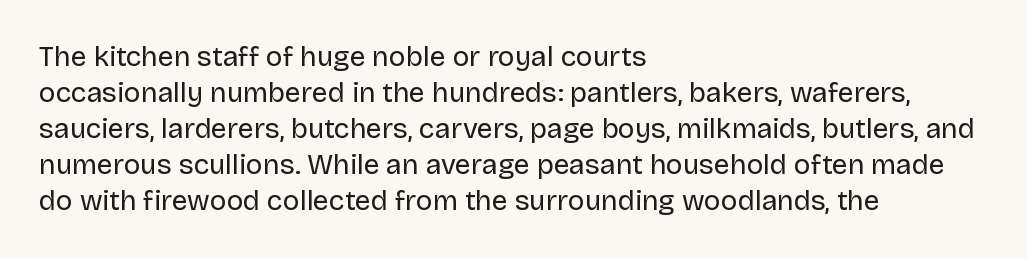
The image shows 28 px regular-weight sans-serif type, upright; set left-aligned, normal line spacing (1.29x), normal letter spacing, not underlined; low stroke contrast and a large x-height.
